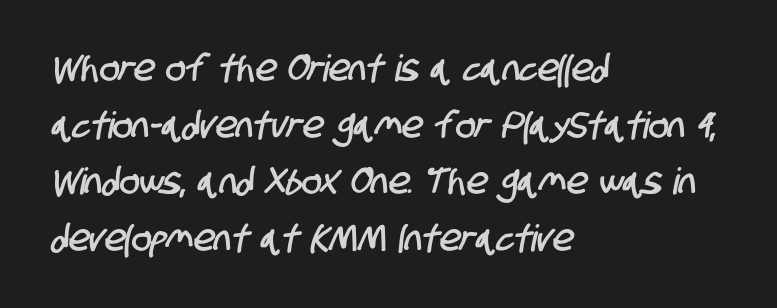
A sans-serif font was chosen for this passage. This sample has the flowing, uneven cadence of proportional lettering. Compared with typical body copy, the letter spacing here is the same. Horizontally, the lines are justified to the leading edge only. The block of text has a typical density, with ordinary space between rows.
